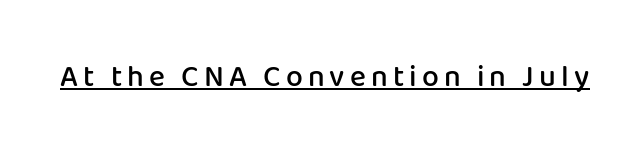
Q: Is the text bold? A: Semi-bold.
Q: Is the text italic (slanted)? A: No, it is upright.
Q: Is the typeface a serif or a sans-serif typeface? A: Sans-serif.
Q: Is the text underlined? A: Yes.
Q: Width (condensed, normal, or wide)? A: Normal.
Q: Stroke contrast? A: Low.
Q: x-height? A: Medium.
Q: Monospaced? A: No.
